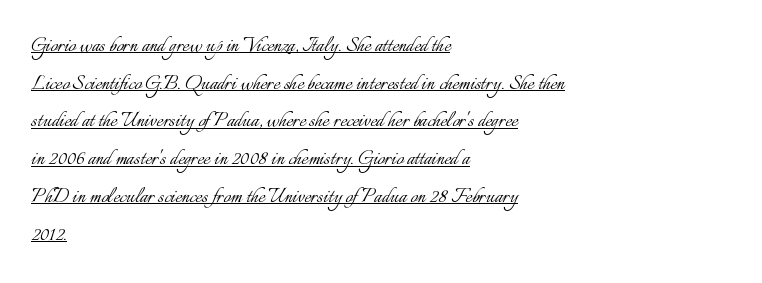
The image shows 25 px text type; set left-aligned, normal line spacing (1.51x), normal letter spacing, underlined.
